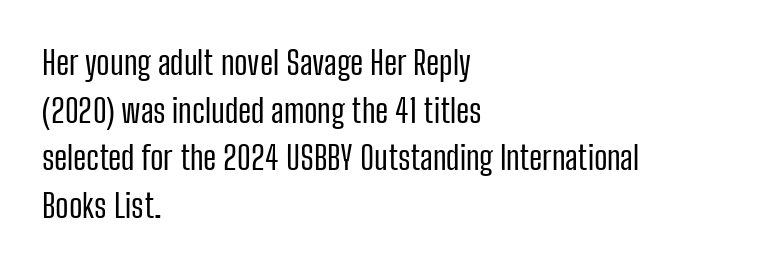
The image shows 33 px regular-weight, condensed sans-serif type, upright; set left-aligned, normal line spacing (1.44x), normal letter spacing, not underlined; low stroke contrast and a medium x-height.
